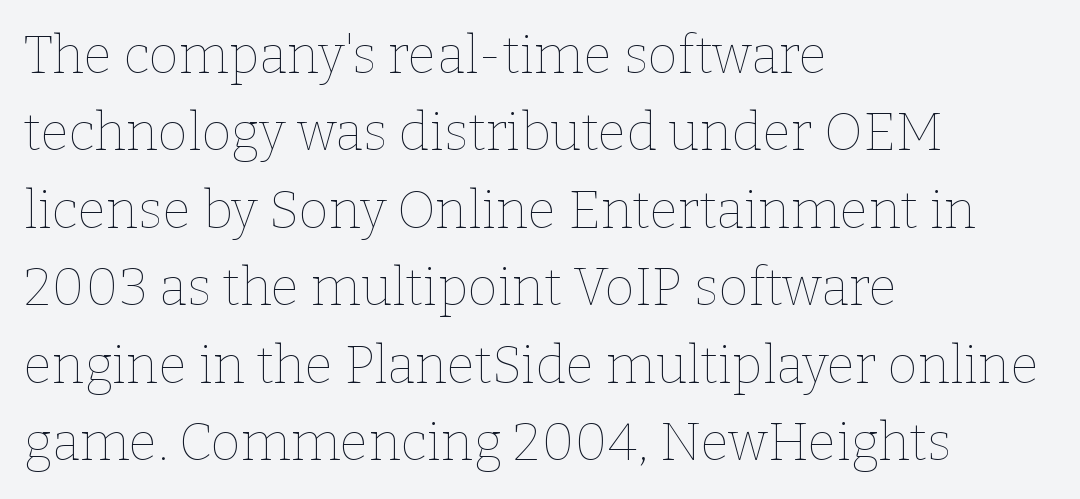
The letterforms sit shoulder to shoulder at normal distance. Any mark beneath the type? The region is blank. A light-to-regular cut is what we see here. The paragraph has a hard left edge and a soft right edge.
